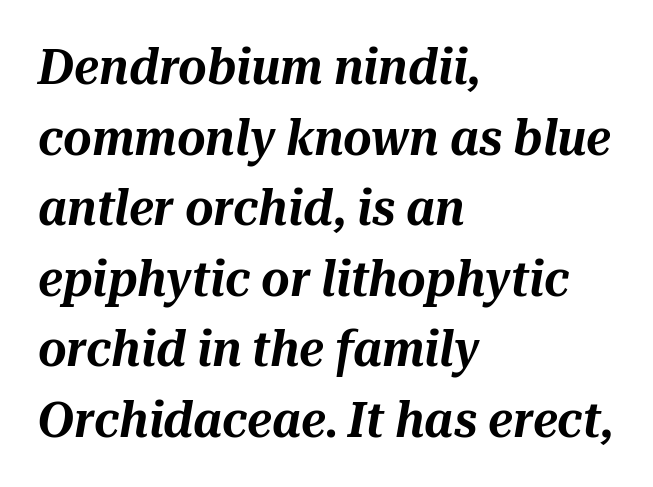
The image shows 49 px text type, italic (leaning right); set left-aligned, normal line spacing (1.44x), normal letter spacing, not underlined; medium stroke contrast and a medium x-height.
